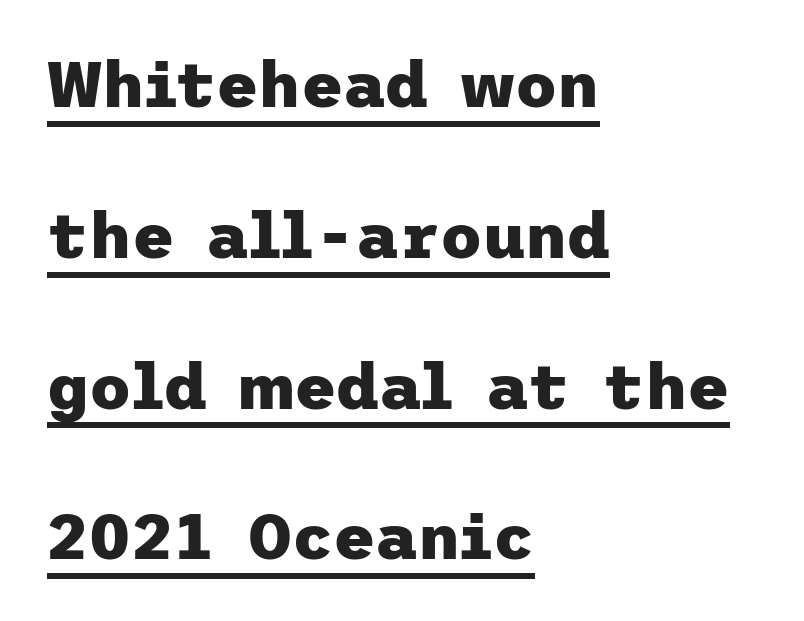
This is heavy type, rendered in bold. These lines keep a tight, regular rhythm from letter to letter. Rendered with straight, roman letterforms. Quick note: interline space is abundant. Look at the bottom of the vertical strokes: they stop flat, with no serifs. This rendering uses left alignment, leaving the right contour irregular.
